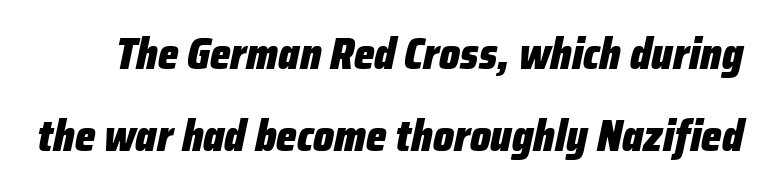
Q: Is the text bold? A: Yes.
Q: Is the text italic (slanted)? A: Yes, it leans right by about 12 degrees.
Q: Is the text underlined? A: No.
Q: Is the spacing between letters normal or unusually wide? A: Normal.
Q: Width (condensed, normal, or wide)? A: Condensed.
Q: Stroke contrast? A: Low.
Q: x-height? A: Medium.
Q: Monospaced? A: No.
